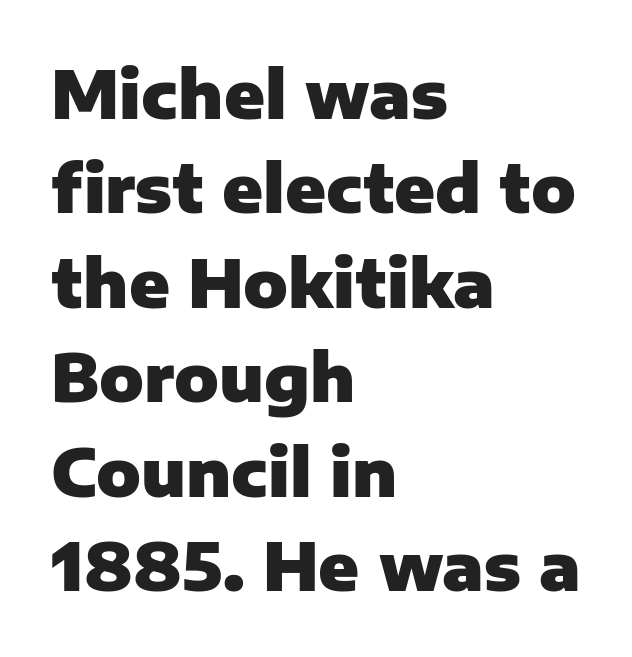
Q: Is the text bold? A: Yes.
Q: Is the text italic (slanted)? A: No, it is upright.
Q: Is the typeface a serif or a sans-serif typeface? A: Sans-serif.
Q: Is the text underlined? A: No.
Q: How is the paragraph aligned? A: Left-aligned.
Q: Is the spacing between letters normal or unusually wide? A: Normal.
Q: Is the spacing between lines tight, normal or loose? A: Normal.
Q: Width (condensed, normal, or wide)? A: Normal.
Q: Stroke contrast? A: Low.
Q: x-height? A: Medium.
Q: Monospaced? A: No.
